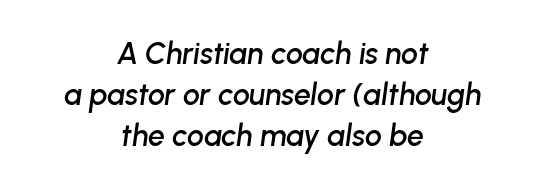
{"italic": "yes", "lean": "right", "slant_degrees": 8, "width": "normal", "stroke_contrast": "low", "x_height": "medium", "monospaced": "no", "underline": "no", "align": "center", "line_spacing": "normal", "line_spacing_ratio": 1.37, "letter_spacing": "normal", "letter_spacing_em": 0.0, "glyph_px": 30}
